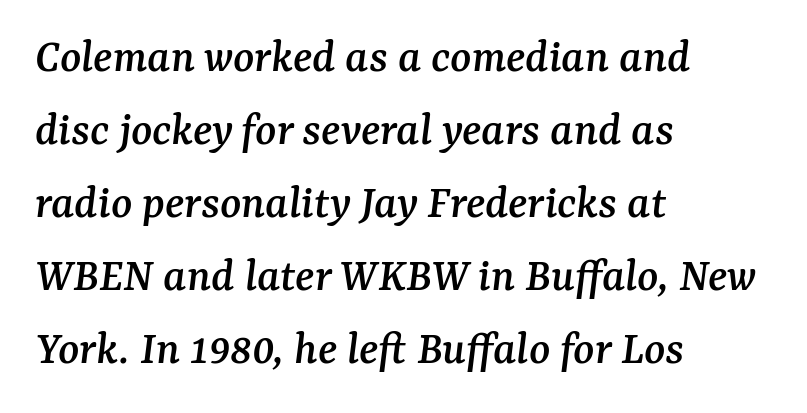
Think of a printed novel: that variable character pitch is what you see here. The letters sit at their default tracking, neither squeezed nor spread. Compared with typical paragraphs, the rows here are spaced about the same. Caption: multi-line text, flush left, ragged right. The rendering applies a slant to the glyphs.
